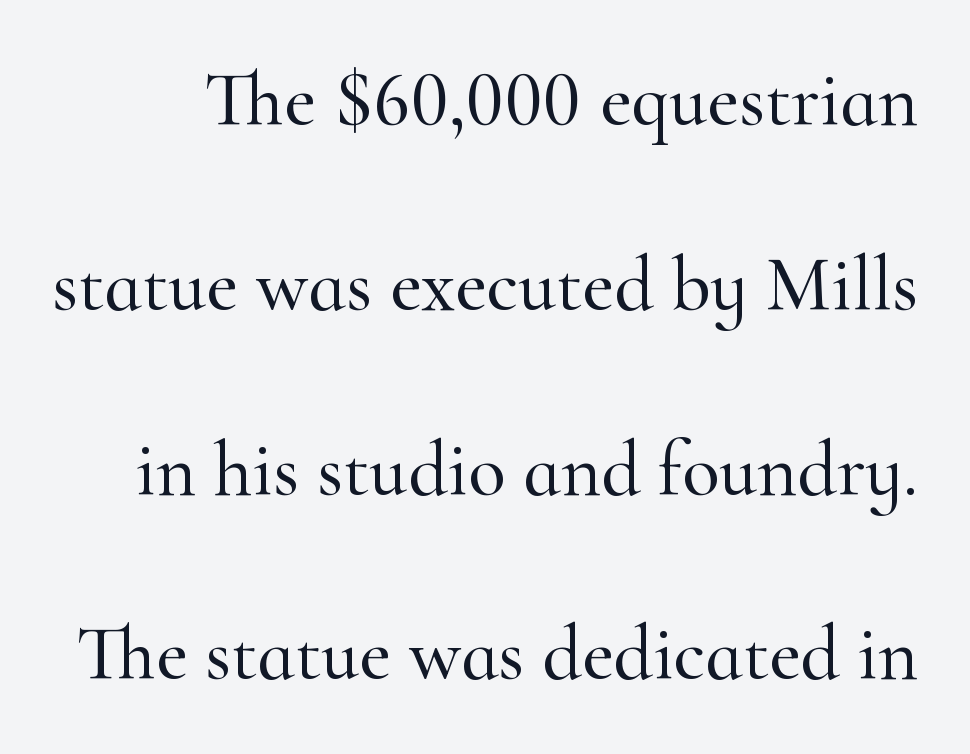
The image shows 77 px serif type, upright; set loose line spacing (2.4x), normal letter spacing, not underlined; high stroke contrast and a small x-height.
